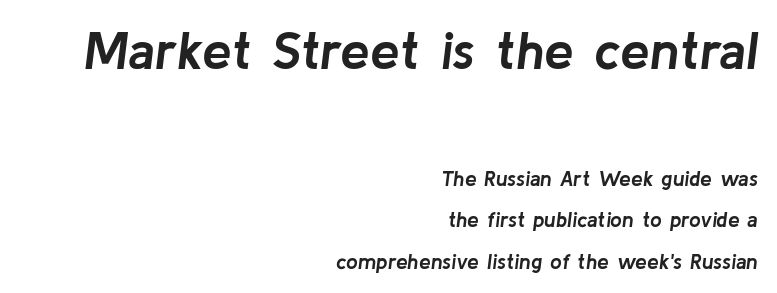
Designer's note — italics engaged. Visually, the top section dominates because its glyphs are scaled up. Line endings align vertically; line beginnings do not. Words appear dense and cohesive because spacing is normal. Character widths vary here, with narrow letters taking less room than wide ones. Is there much room between lines? Yes — plenty of vertical air separates them.
